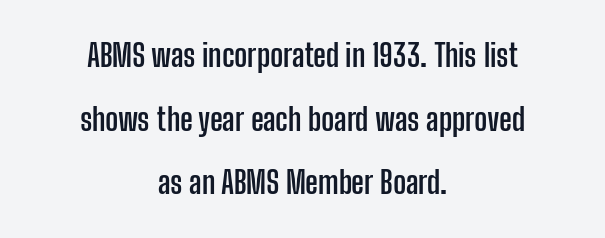
{"serif": "no", "italic": "no", "bold": "yes", "weight": "semibold", "width": "condensed", "stroke_contrast": "low", "x_height": "medium", "monospaced": "no", "underline": "no", "align": "center", "line_spacing": "loose", "line_spacing_ratio": 2.05, "letter_spacing": "normal", "letter_spacing_em": 0.0, "glyph_px": 31}
